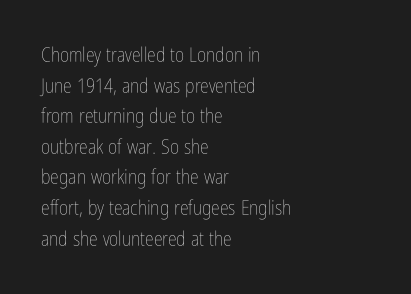
If you drew a line through each stem, it would be perfectly vertical. Students, observe: this is what conventionally led text looks like. Alignment: flush left. Decoration check: the copy has no underline.
